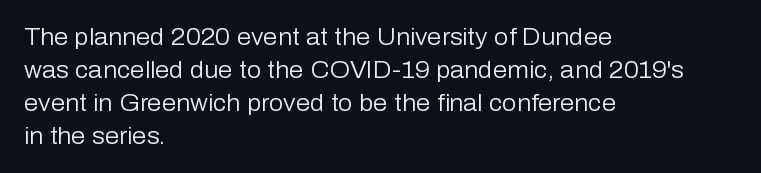
Q: Is the text bold? A: No.
Q: Is the text italic (slanted)? A: No, it is upright.
Q: Is the text underlined? A: No.
Q: How is the paragraph aligned? A: Left-aligned.
Q: Is the spacing between letters normal or unusually wide? A: Normal.
Q: Is the spacing between lines tight, normal or loose? A: Normal.
